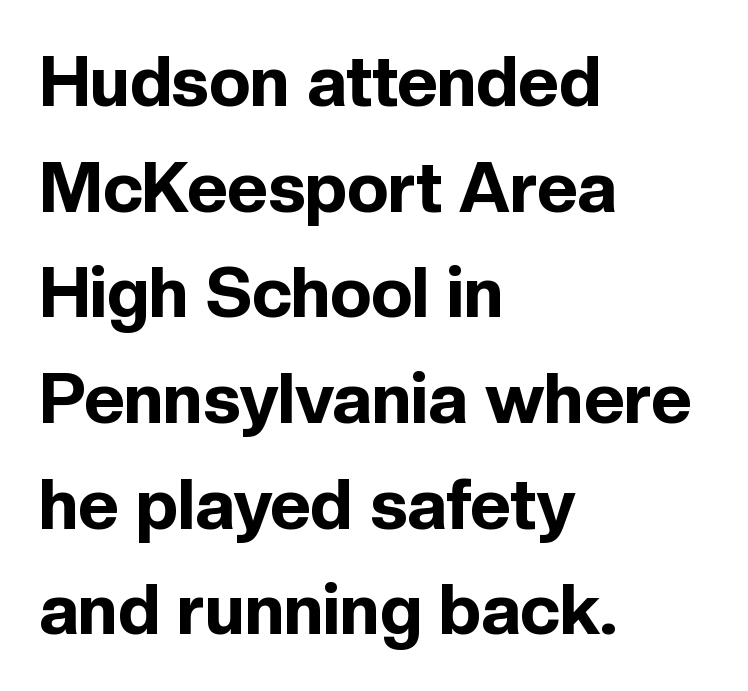
The image shows 70 px bold sans-serif type, upright; set left-aligned, normal line spacing (1.51x), normal letter spacing, not underlined; a medium x-height.
